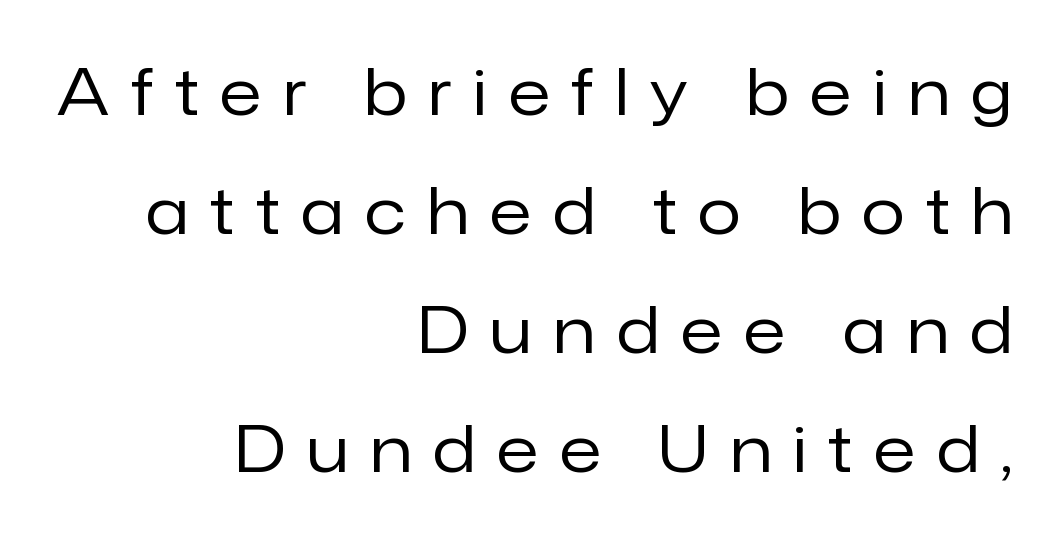
Q: Is the text bold? A: No.
Q: Is the text italic (slanted)? A: No, it is upright.
Q: Is the typeface a serif or a sans-serif typeface? A: Sans-serif.
Q: Is the text underlined? A: No.
Q: How is the paragraph aligned? A: Right-aligned.
Q: Is the spacing between letters normal or unusually wide? A: Unusually wide.
Q: Width (condensed, normal, or wide)? A: Normal.
Q: Stroke contrast? A: Low.
Q: x-height? A: Medium.
Q: Monospaced? A: No.
